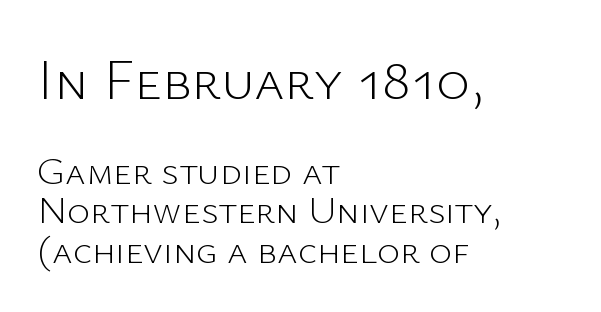
{"serif": "no", "italic": "no", "bold": "no", "weight": "light", "width": "normal", "stroke_contrast": "low", "x_height": "medium", "monospaced": "no", "underline": "no", "align": "left", "line_spacing": "tight", "line_spacing_ratio": 1.01, "letter_spacing": "normal", "letter_spacing_em": 0.0, "larger_block": "first", "size_ratio": 1.49, "glyph_px": 58}
